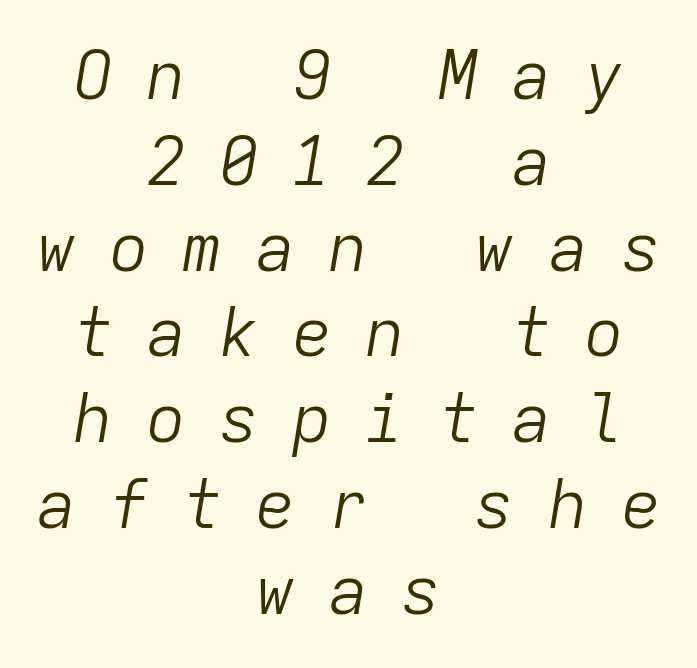
Q: Is the text bold? A: No.
Q: Is the text italic (slanted)? A: Yes, it leans right by about 9 degrees.
Q: Is the text underlined? A: No.
Q: How is the paragraph aligned? A: Centered.
Q: Is the spacing between letters normal or unusually wide? A: Unusually wide.
Q: Is the spacing between lines tight, normal or loose? A: Normal.
Q: Width (condensed, normal, or wide)? A: Normal.
Q: Stroke contrast? A: Low.
Q: x-height? A: Medium.
Q: Monospaced? A: Yes.
